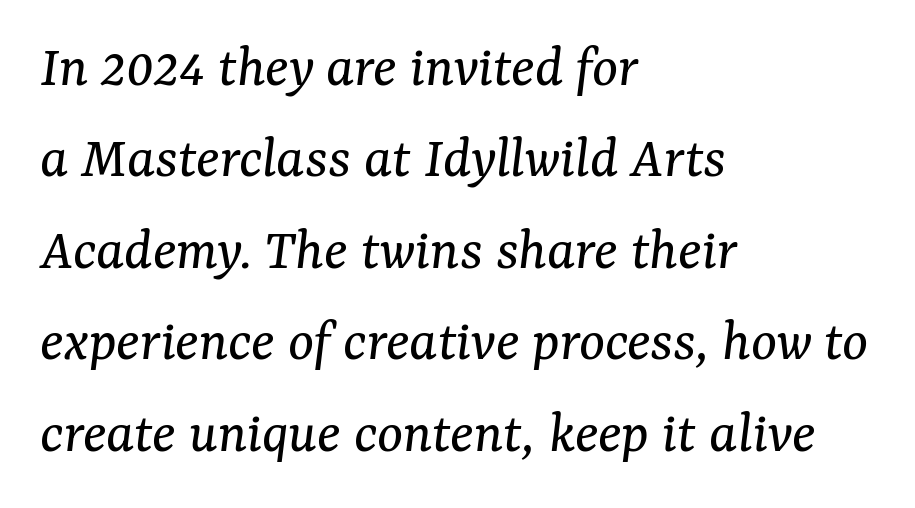
Think of a printed novel: that variable character pitch is what you see here. Each new line begins a customary step beneath the previous one. The typesetter chose a ragged-right arrangement here. Stroke mass is kept to a normal reading level or below.
